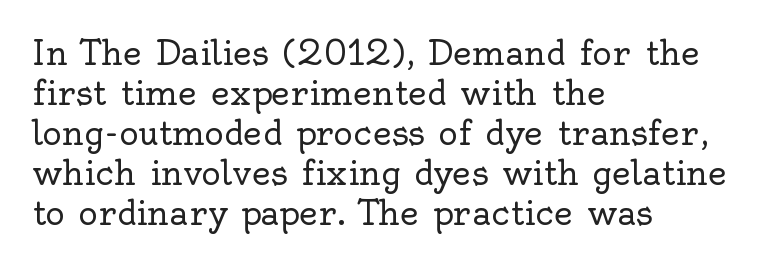
The passage shown is not underscored anywhere. Note the varied advance widths — an 'i' is clearly narrower than an 'm'. Is the block centered? No — it sits flush against the left margin. The weight tops out at a normal text grade. Do the letters lean? They stand straight. Old-style or modern, the face here clearly has serifs.
